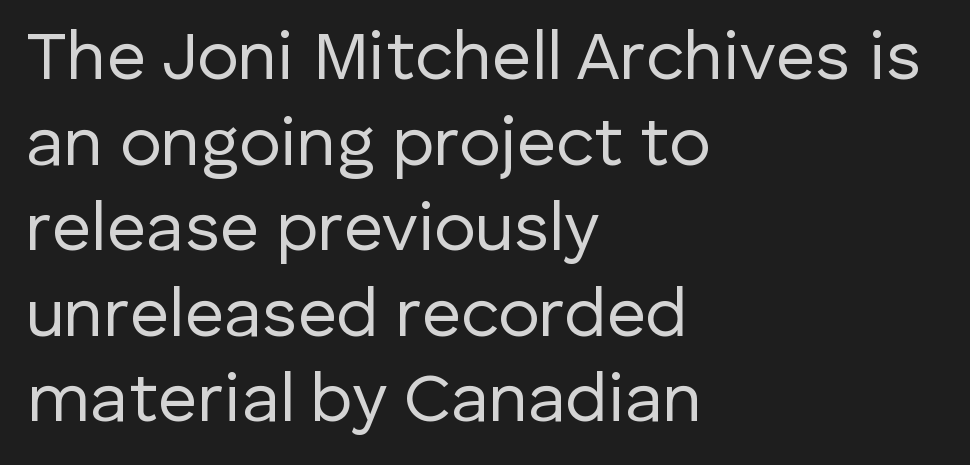
Note: no serifs on the glyphs. The space beneath each line is pristine and unruled. This rendering leaves character spacing at its baseline value. Proportional: the letters do not fall into vertical columns. A student would call this left alignment; a typographer would say flush left, rag right.
